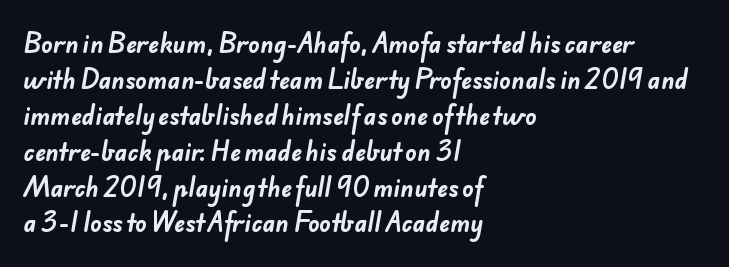
Observe the ordinary spacing: letters are neighbours, not strangers. You'd pick this weight for a headline — it's a proper bold. The rag falls on the right side of this text block. Quick note: underline off.
